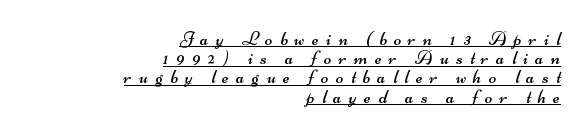
{"bold": "no", "underline": "yes", "align": "right", "line_spacing": "tight", "line_spacing_ratio": 0.96, "letter_spacing": "wide", "letter_spacing_em": 0.37, "glyph_px": 20}
